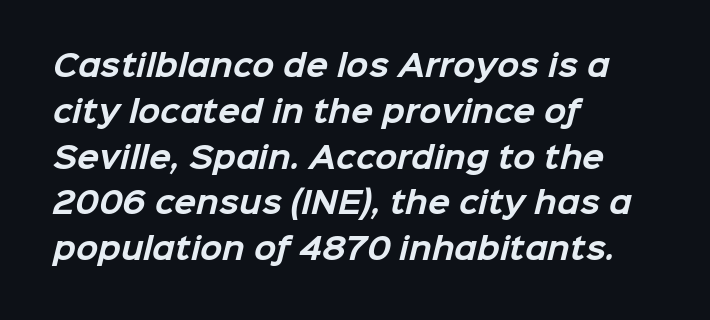
Q: Is the text bold? A: Yes.
Q: Is the typeface a serif or a sans-serif typeface? A: Sans-serif.
Q: Is the text underlined? A: No.
Q: How is the paragraph aligned? A: Left-aligned.
Q: Is the spacing between letters normal or unusually wide? A: Normal.
Q: Is the spacing between lines tight, normal or loose? A: Normal.
Q: Width (condensed, normal, or wide)? A: Normal.
Q: Stroke contrast? A: Low.
Q: x-height? A: Medium.
Q: Monospaced? A: No.
